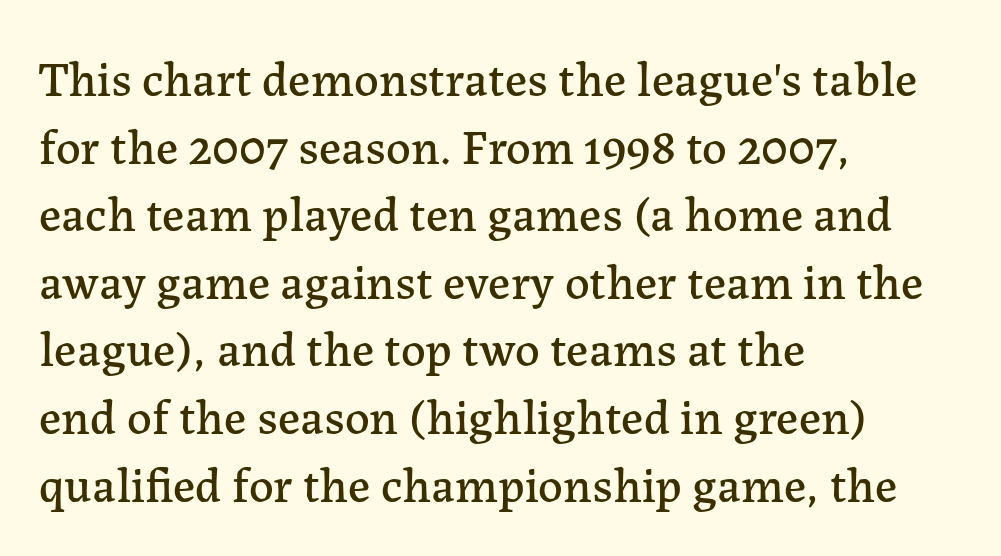
These lines keep a tight, regular rhythm from letter to letter. Each letter's strokes conclude with small projecting serifs. Leading: standard. Do the letters lean? They stand straight. Note the varied advance widths — an 'i' is clearly narrower than an 'm'. Has an underline been added? It has not.
